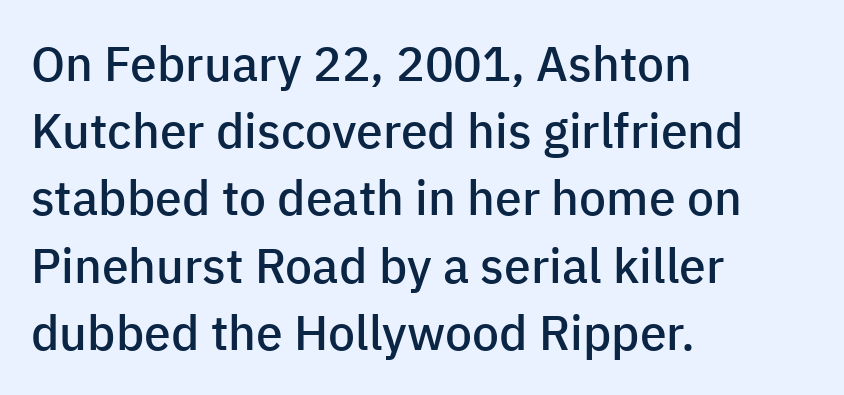
{"serif": "no", "italic": "no", "bold": "semi", "weight": "semibold", "width": "normal", "stroke_contrast": "low", "x_height": "medium", "monospaced": "no", "underline": "no", "align": "left", "line_spacing": "normal", "line_spacing_ratio": 1.4, "letter_spacing": "normal", "letter_spacing_em": 0.0, "glyph_px": 48}
